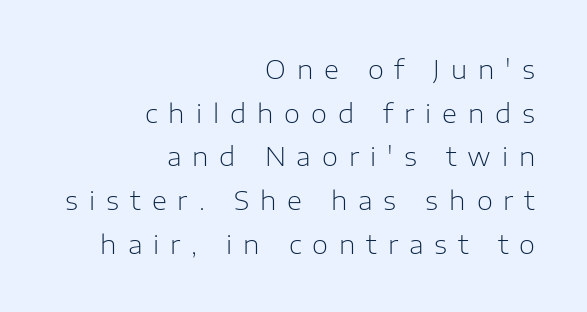
The image shows 26 px text type, upright; set right-aligned, normal line spacing (1.68x), unusually wide letter spacing (+0.42 em), not underlined.
